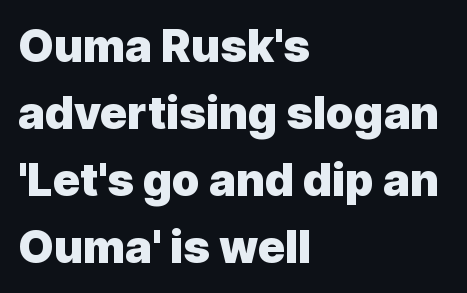
Q: Is the text bold? A: Yes.
Q: Is the text italic (slanted)? A: No, it is upright.
Q: Is the typeface a serif or a sans-serif typeface? A: Sans-serif.
Q: Is the text underlined? A: No.
Q: How is the paragraph aligned? A: Left-aligned.
Q: Is the spacing between letters normal or unusually wide? A: Normal.
Q: Is the spacing between lines tight, normal or loose? A: Normal.
Q: Width (condensed, normal, or wide)? A: Normal.
Q: x-height? A: Medium.
Q: Monospaced? A: No.
